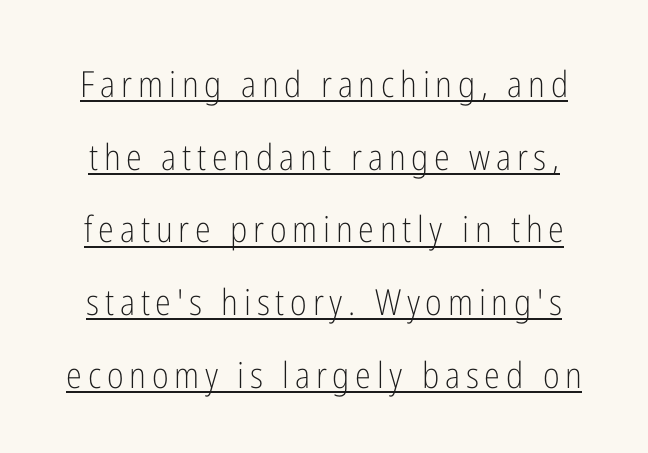
{"serif": "no", "italic": "no", "bold": "no", "weight": "light", "width": "condensed", "stroke_contrast": "low", "x_height": "medium", "monospaced": "no", "underline": "yes", "line_spacing": "loose", "line_spacing_ratio": 2.02, "glyph_px": 36}
